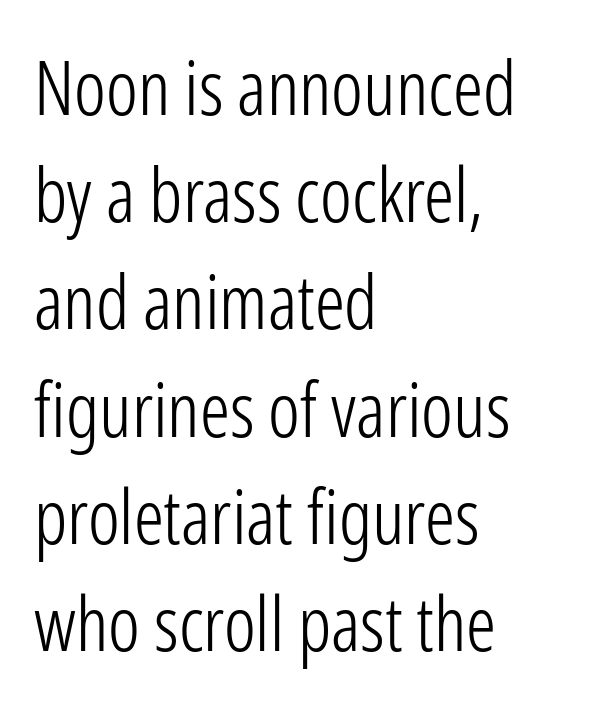
Q: Is the text bold? A: No.
Q: Is the text italic (slanted)? A: No, it is upright.
Q: Is the typeface a serif or a sans-serif typeface? A: Sans-serif.
Q: Is the text underlined? A: No.
Q: How is the paragraph aligned? A: Left-aligned.
Q: Is the spacing between letters normal or unusually wide? A: Normal.
Q: Is the spacing between lines tight, normal or loose? A: Normal.
Q: Width (condensed, normal, or wide)? A: Condensed.
Q: Stroke contrast? A: Low.
Q: x-height? A: Medium.
Q: Monospaced? A: No.
